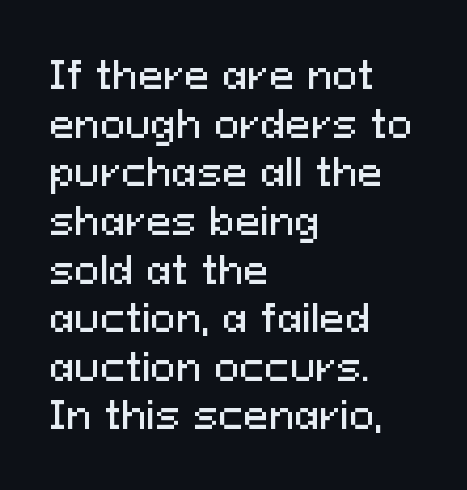
The image shows 38 px sans-serif type, upright; set left-aligned, normal line spacing (1.28x), normal letter spacing, not underlined; medium stroke contrast and a medium x-height.
